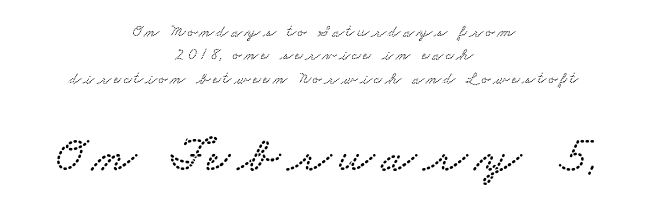
{"serif": "yes", "width": "wide", "stroke_contrast": "low", "x_height": "small", "monospaced": "no", "underline": "no", "align": "center", "line_spacing": "normal", "line_spacing_ratio": 1.38, "larger_block": "second", "size_ratio": 3.0, "glyph_px": 51}
